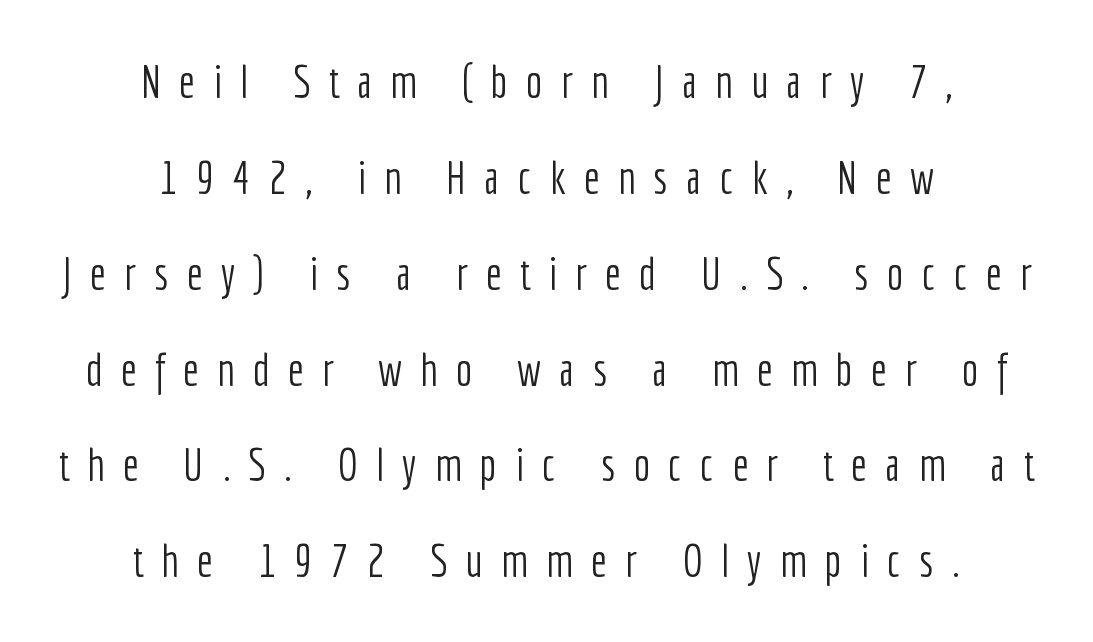
{"serif": "no", "italic": "no", "bold": "no", "weight": "light", "width": "condensed", "stroke_contrast": "low", "x_height": "medium", "monospaced": "no", "underline": "no", "align": "center", "line_spacing": "loose", "line_spacing_ratio": 2.13, "letter_spacing": "wide", "letter_spacing_em": 0.4, "glyph_px": 45}
